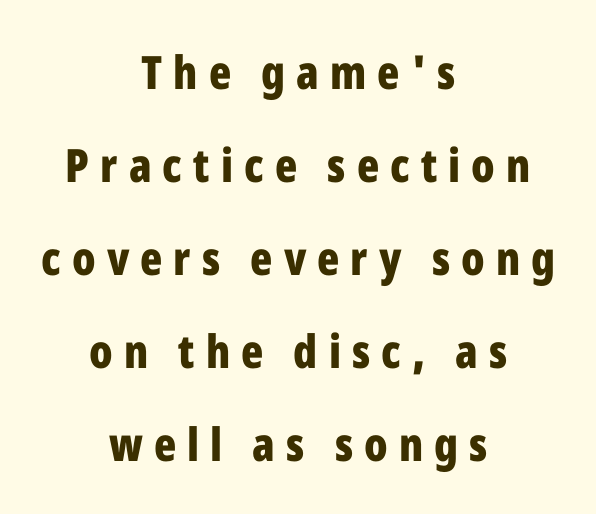
Each word looks stretched out because of the extra space between its letters. Clear beneath every line of the passage. What kind of face is this? One without serifs — a sans. Honestly, the rows look like they've been pulled way apart.
